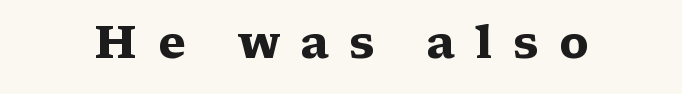
{"serif": "yes", "italic": "no", "bold": "yes", "weight": "heavy", "width": "wide", "stroke_contrast": "medium", "x_height": "medium", "monospaced": "no", "underline": "no", "letter_spacing": "wide", "letter_spacing_em": 0.45, "glyph_px": 45}
